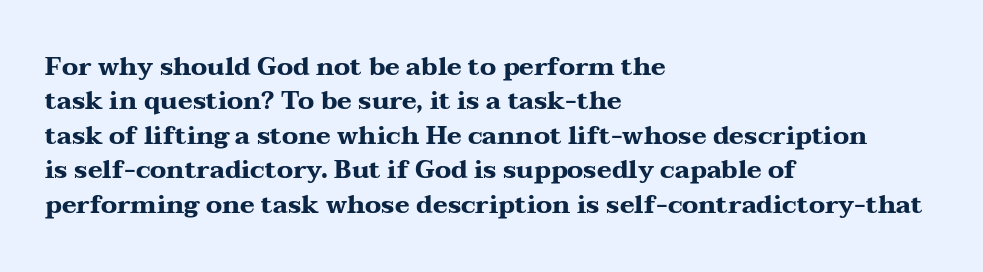
{"italic": "no", "bold": "yes", "underline": "no", "align": "left", "line_spacing": "normal", "line_spacing_ratio": 1.38, "letter_spacing": "normal", "letter_spacing_em": 0.0, "glyph_px": 25}
